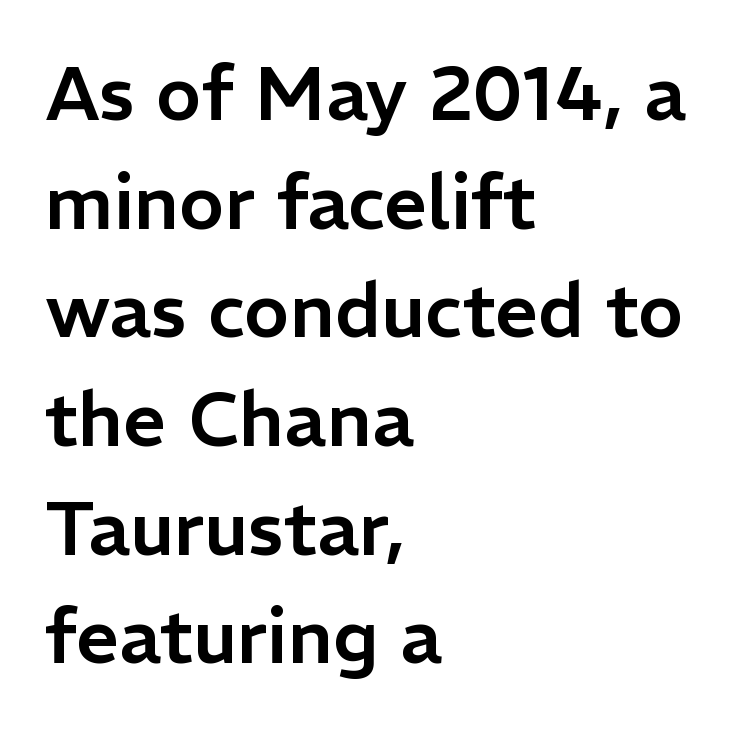
{"serif": "no", "italic": "no", "width": "normal", "stroke_contrast": "low", "x_height": "medium", "monospaced": "no", "underline": "no", "align": "left", "line_spacing": "normal", "line_spacing_ratio": 1.43, "letter_spacing": "normal", "letter_spacing_em": 0.0, "glyph_px": 76}
